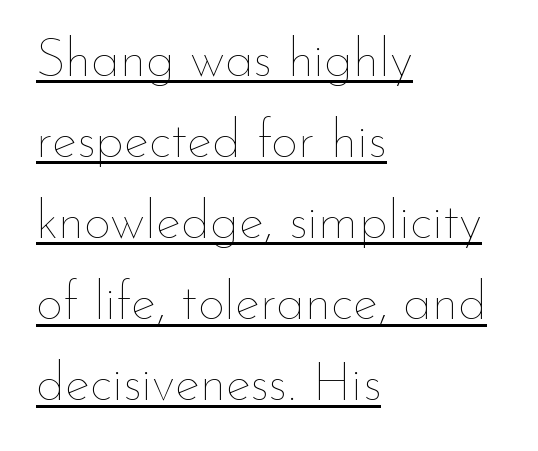
Q: Is the text bold? A: No.
Q: Is the text italic (slanted)? A: No, it is upright.
Q: Is the text underlined? A: Yes.
Q: How is the paragraph aligned? A: Left-aligned.
Q: Is the spacing between letters normal or unusually wide? A: Normal.
Q: Is the spacing between lines tight, normal or loose? A: Normal.
Q: Width (condensed, normal, or wide)? A: Normal.
Q: Stroke contrast? A: Low.
Q: x-height? A: Small.
Q: Monospaced? A: No.
